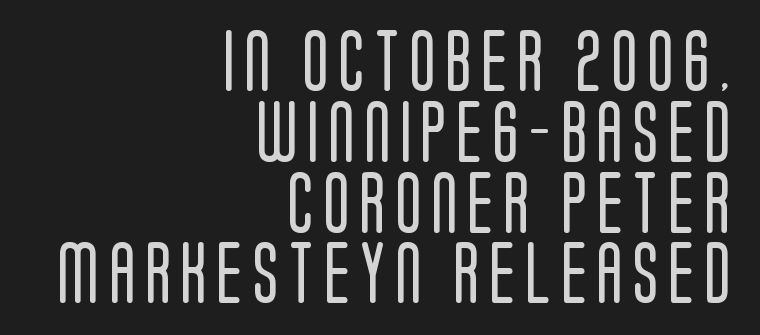
The image shows 61 px regular-weight, condensed sans-serif type, upright; set right-aligned, line spacing 1.16x, not underlined; low stroke contrast and a large x-height.
